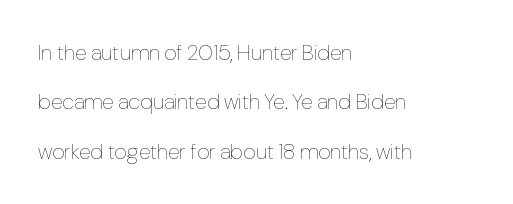
Whoever set this chose breathing room over compactness in the vertical rhythm. It's the straight-up-and-down kind of type. The font is comparable to plain body text, perhaps lighter. The type is set solid horizontally, with unmodified tracking. The area under the type is left untouched.
